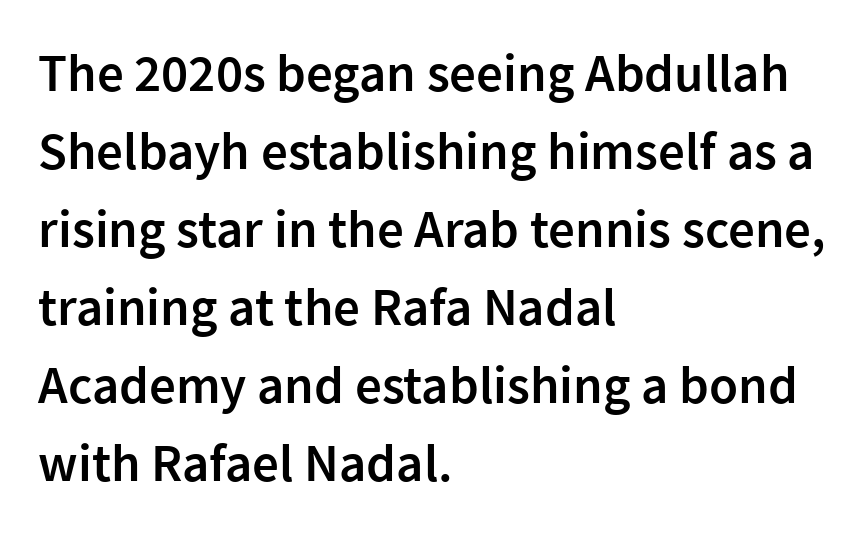
Q: Is the text bold? A: Semi-bold.
Q: Is the text italic (slanted)? A: No, it is upright.
Q: Is the typeface a serif or a sans-serif typeface? A: Sans-serif.
Q: Is the text underlined? A: No.
Q: How is the paragraph aligned? A: Left-aligned.
Q: Is the spacing between letters normal or unusually wide? A: Normal.
Q: Is the spacing between lines tight, normal or loose? A: Normal.
Q: Width (condensed, normal, or wide)? A: Normal.
Q: Stroke contrast? A: Low.
Q: x-height? A: Medium.
Q: Monospaced? A: No.
